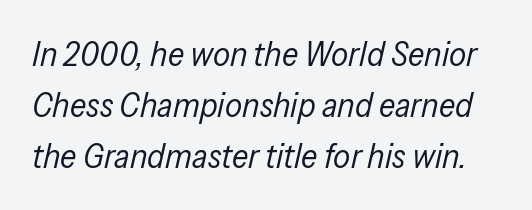
{"italic": "yes", "lean": "right", "slant_degrees": 13, "bold": "no", "weight": "regular", "width": "condensed", "stroke_contrast": "low", "x_height": "medium", "monospaced": "no", "underline": "no", "line_spacing": "normal", "line_spacing_ratio": 1.5, "letter_spacing": "normal", "letter_spacing_em": 0.0, "glyph_px": 34}
